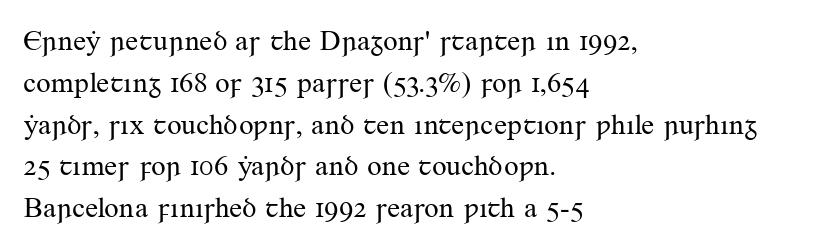
The image shows 29 px regular-weight serif type, upright; set left-aligned, normal line spacing (1.44x), normal letter spacing, not underlined; medium stroke contrast and a small x-height.
